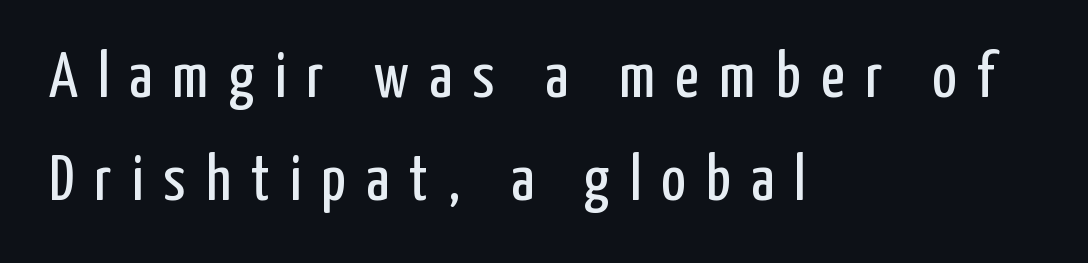
Q: Is the text bold? A: No.
Q: Is the text italic (slanted)? A: No, it is upright.
Q: Is the typeface a serif or a sans-serif typeface? A: Sans-serif.
Q: Is the text underlined? A: No.
Q: How is the paragraph aligned? A: Left-aligned.
Q: Is the spacing between letters normal or unusually wide? A: Unusually wide.
Q: Is the spacing between lines tight, normal or loose? A: Normal.
Q: Width (condensed, normal, or wide)? A: Condensed.
Q: Stroke contrast? A: Low.
Q: x-height? A: Medium.
Q: Monospaced? A: No.
